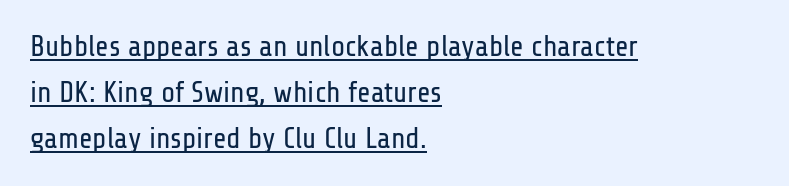
Looks like someone drew a line under every word here. Rows of type keep a routine distance in the vertical direction. Character widths vary here, with narrow letters taking less room than wide ones. Weight: in the light-to-regular range. Unlike italic type, these characters show no tilt at all. Every row of glyphs begins at an identical x-position on the left.
